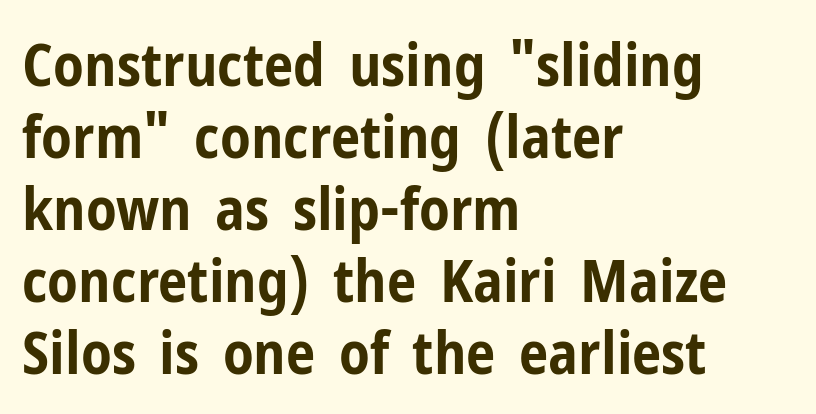
The image shows 59 px bold, condensed sans-serif type, upright; set left-aligned, line spacing 1.22x, normal letter spacing, not underlined; low stroke contrast and a medium x-height.
